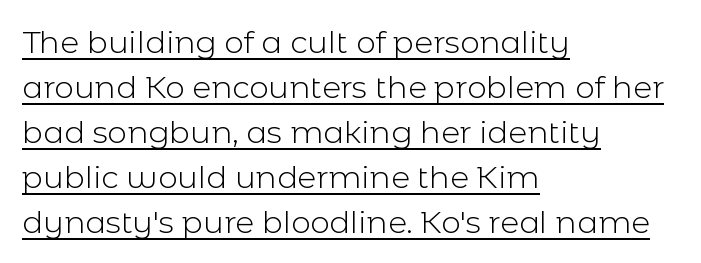
{"serif": "no", "italic": "no", "bold": "no", "weight": "light", "width": "normal", "x_height": "medium", "monospaced": "no", "underline": "yes", "align": "left", "line_spacing": "normal", "line_spacing_ratio": 1.45, "letter_spacing": "normal", "letter_spacing_em": 0.0, "glyph_px": 31}
